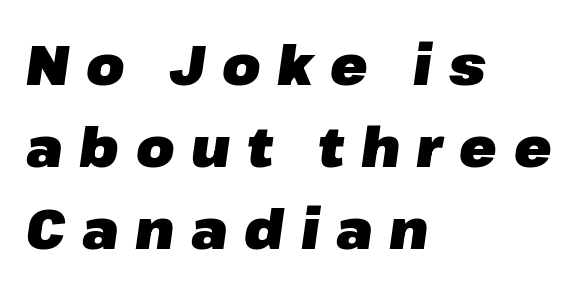
{"italic": "yes", "lean": "right", "slant_degrees": 8, "bold": "yes", "weight": "heavy", "width": "normal", "stroke_contrast": "low", "x_height": "medium", "monospaced": "no", "underline": "no", "align": "left", "line_spacing": "normal", "line_spacing_ratio": 1.49, "letter_spacing": "wide", "letter_spacing_em": 0.3, "glyph_px": 55}
